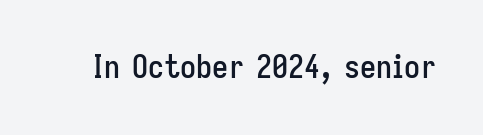
Q: Is the text italic (slanted)? A: No, it is upright.
Q: Is the typeface a serif or a sans-serif typeface? A: Sans-serif.
Q: Is the text underlined? A: No.
Q: Is the spacing between letters normal or unusually wide? A: Normal.
Q: Width (condensed, normal, or wide)? A: Condensed.
Q: Stroke contrast? A: Low.
Q: x-height? A: Medium.
Q: Monospaced? A: No.
